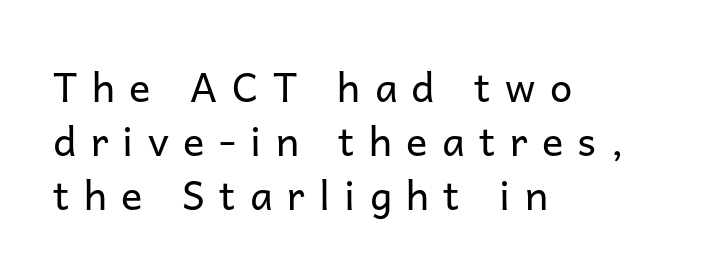
The image shows 40 px regular-weight sans-serif type, upright; set left-aligned, normal line spacing (1.35x), unusually wide letter spacing (+0.36 em), not underlined; low stroke contrast and a medium x-height.
